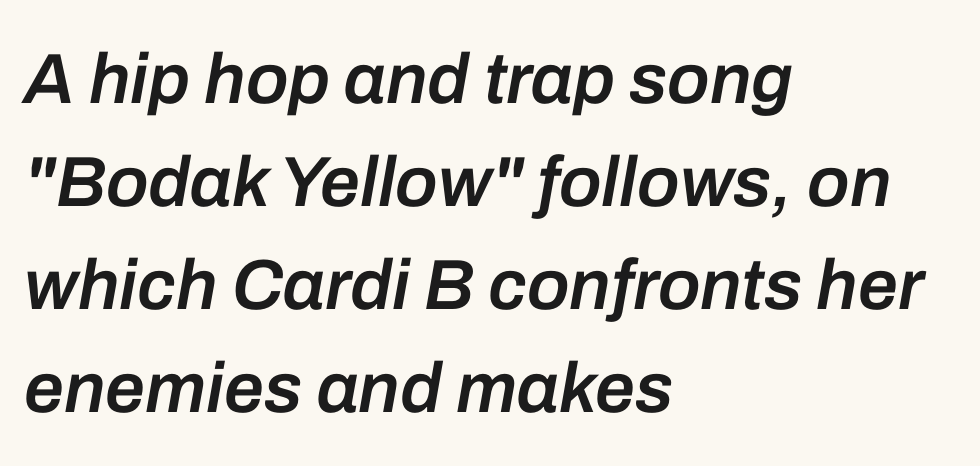
Q: Is the text bold? A: Semi-bold.
Q: Is the text italic (slanted)? A: Yes, it leans right by about 10 degrees.
Q: Is the text underlined? A: No.
Q: How is the paragraph aligned? A: Left-aligned.
Q: Is the spacing between letters normal or unusually wide? A: Normal.
Q: Is the spacing between lines tight, normal or loose? A: Normal.
Q: Width (condensed, normal, or wide)? A: Normal.
Q: Stroke contrast? A: Low.
Q: x-height? A: Medium.
Q: Monospaced? A: No.
